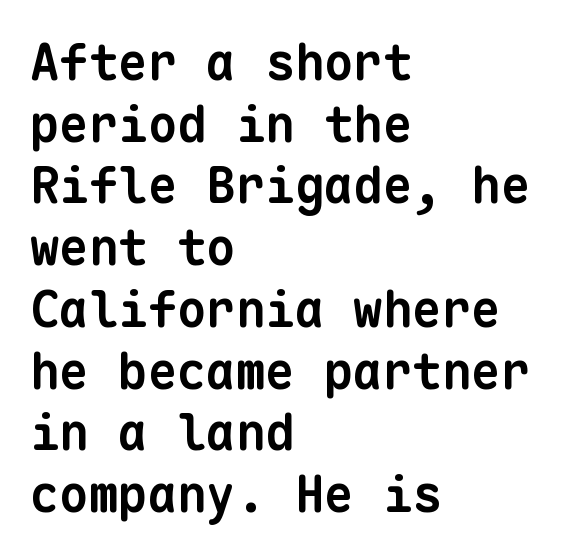
Q: Is the text bold? A: Yes.
Q: Is the typeface a serif or a sans-serif typeface? A: Sans-serif.
Q: Is the text underlined? A: No.
Q: How is the paragraph aligned? A: Left-aligned.
Q: Is the spacing between letters normal or unusually wide? A: Normal.
Q: Is the spacing between lines tight, normal or loose? A: Normal.
Q: Width (condensed, normal, or wide)? A: Normal.
Q: Stroke contrast? A: Low.
Q: x-height? A: Medium.
Q: Monospaced? A: Yes.
